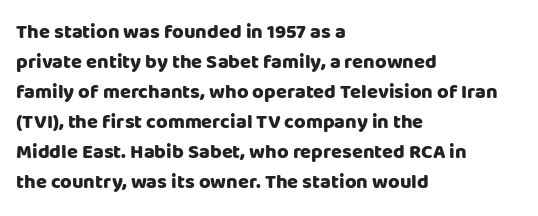
Alignment: flush left. Tall strokes in this sample are plumb rather than angled. Successive baselines arrive at the customary interval. The rendering uses a bold face; every stroke is thick and dark. The specimen omits any rule beneath the text block's lines. Short note: letters normally spaced.
